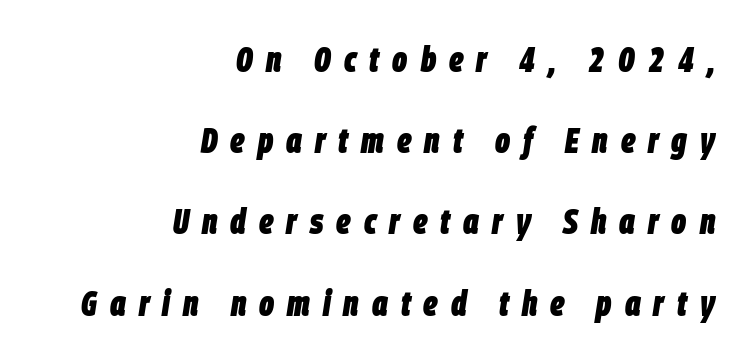
This sample trades compactness for vertical openness between lines. Plenty of ink on the page — the face is bold. Emphasis-style slanted type is in use. You could only call the tracking loose — the letters float apart. Only glyphs here, with clear space below each row. Where is the straight margin? On the right.
